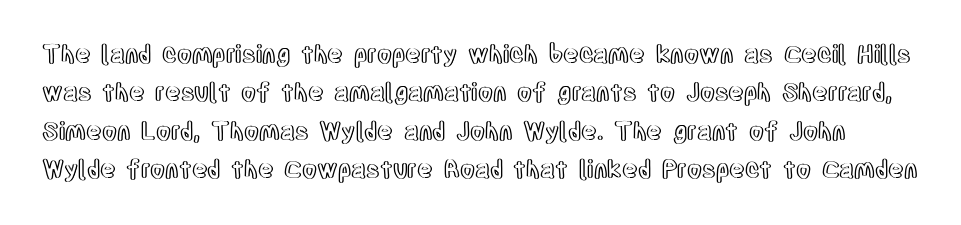
The strip under each line holds only bare page. This rendering leaves character spacing at its baseline value. A typesetter would call this leading conventional body-copy spacing. The type sits square on the baseline with zero lean.
